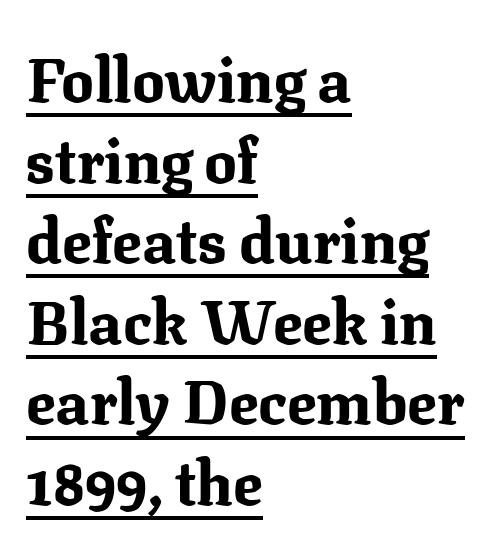
The typesetter chose a ragged-right arrangement here. Notice how a bar underscores the lettering throughout. Upright lettering throughout. A typesetter would call this proportional, since set widths differ per character.
